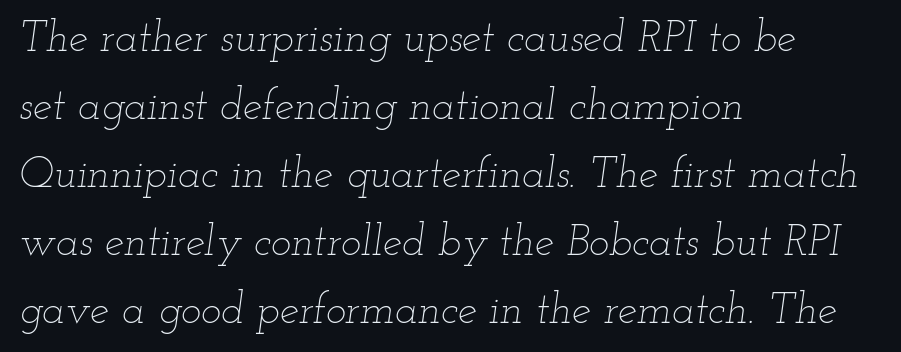
{"italic": "yes", "lean": "right", "slant_degrees": 12, "bold": "no", "weight": "thin", "width": "wide", "stroke_contrast": "low", "x_height": "small", "monospaced": "no", "underline": "no", "align": "left", "line_spacing": "normal", "line_spacing_ratio": 1.58, "letter_spacing": "normal", "letter_spacing_em": 0.0, "glyph_px": 43}
